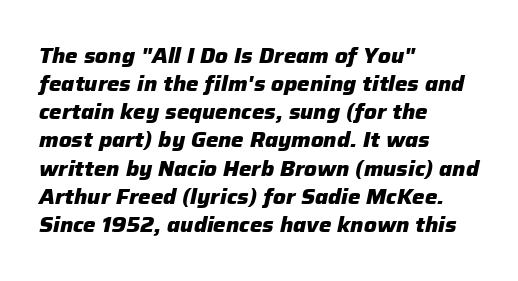
The image shows 21 px bold type, italic (leaning right); set left-aligned, normal line spacing (1.34x), normal letter spacing, not underlined.
